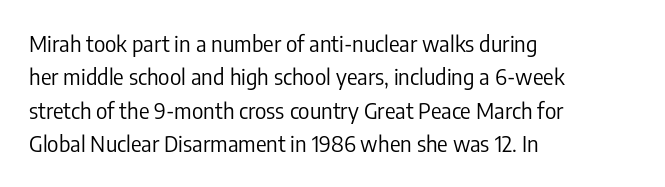
The image shows 22 px text type, upright; set left-aligned, normal line spacing (1.52x), normal letter spacing, not underlined.
